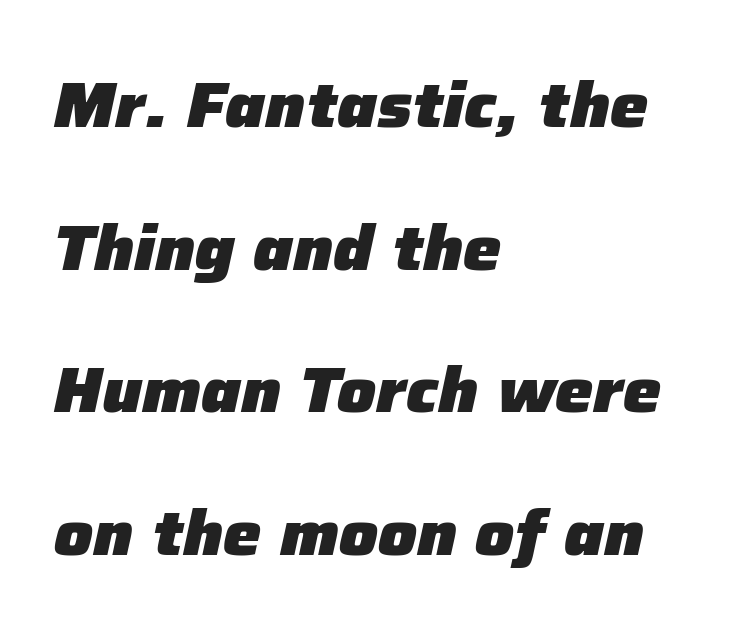
Q: Is the text bold? A: Yes.
Q: Is the text italic (slanted)? A: Yes, it leans right by about 12 degrees.
Q: Is the text underlined? A: No.
Q: How is the paragraph aligned? A: Left-aligned.
Q: Is the spacing between letters normal or unusually wide? A: Normal.
Q: Is the spacing between lines tight, normal or loose? A: Loose.
Q: Width (condensed, normal, or wide)? A: Normal.
Q: Stroke contrast? A: Low.
Q: x-height? A: Medium.
Q: Monospaced? A: No.
